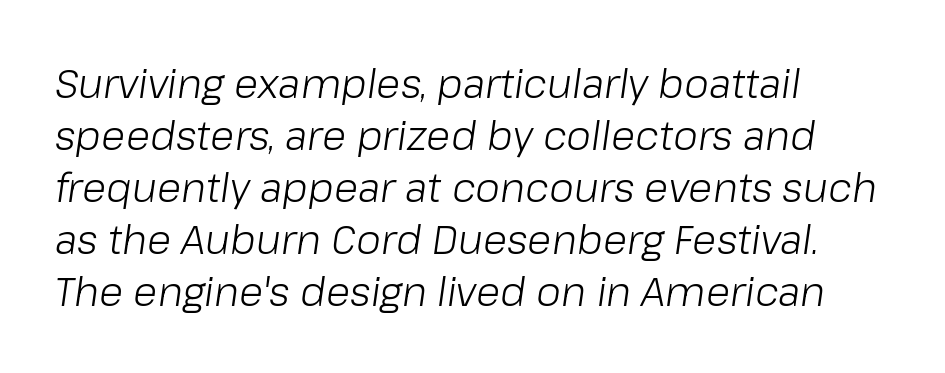
Q: Is the text bold? A: No.
Q: Is the text italic (slanted)? A: Yes, it leans right by about 8 degrees.
Q: Is the text underlined? A: No.
Q: How is the paragraph aligned? A: Left-aligned.
Q: Is the spacing between letters normal or unusually wide? A: Normal.
Q: Is the spacing between lines tight, normal or loose? A: Normal.
Q: Width (condensed, normal, or wide)? A: Normal.
Q: Stroke contrast? A: Low.
Q: x-height? A: Medium.
Q: Monospaced? A: No.
